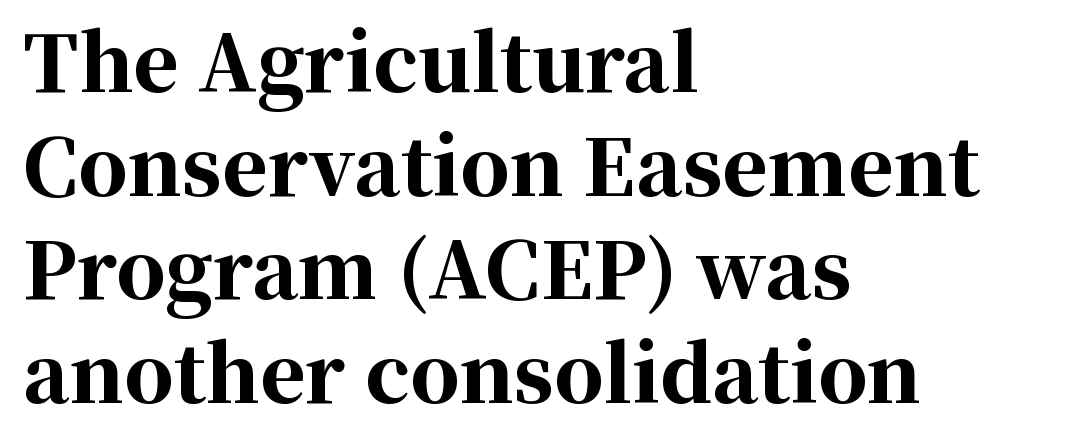
This is roman type, the default non-slanted kind. Students, note that the glyphs here touch the page at normal intervals. Leading matches the norm, producing a regular column. Think of a printed novel: that variable character pitch is what you see here.
